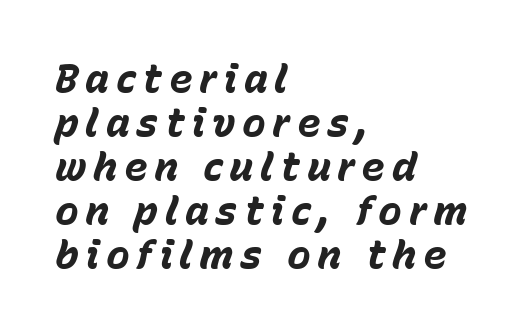
Q: Is the text bold? A: Yes.
Q: Is the text italic (slanted)? A: Yes, it leans right by about 15 degrees.
Q: Is the text underlined? A: No.
Q: How is the paragraph aligned? A: Left-aligned.
Q: Is the spacing between lines tight, normal or loose? A: Tight.
Q: Width (condensed, normal, or wide)? A: Normal.
Q: Stroke contrast? A: Low.
Q: x-height? A: Medium.
Q: Monospaced? A: No.
